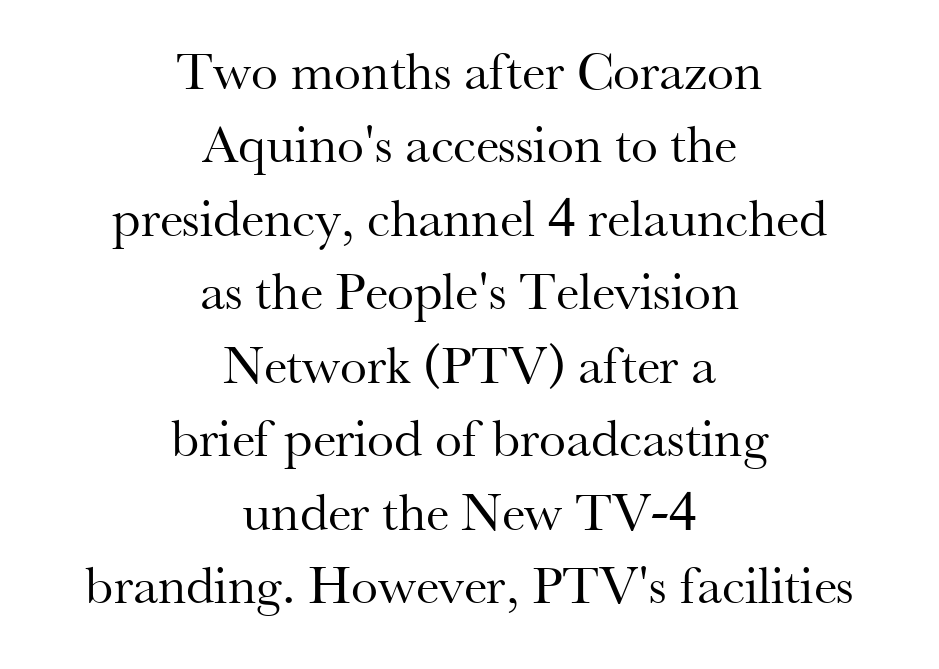
The letters sit at their default tracking, neither squeezed nor spread. Vertical spacing — default. Think standard paragraph weight, or any step lighter than that. Small tapered or slab feet sit at the stroke ends, so this counts as serif. Every character sits straight up, as roman type does. The gap between lines stays unmarked.
